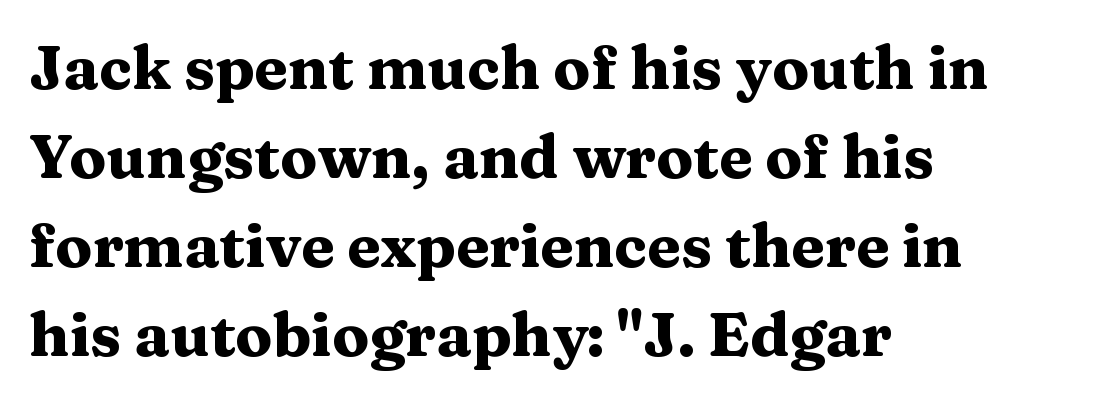
Proportional: the letters do not fall into vertical columns. Nobody touched the tracking dial on this one. Bare-footed words on every line. Is this a sans? No — the strokes have serifs. Caption: multi-line text, flush left, ragged right.
